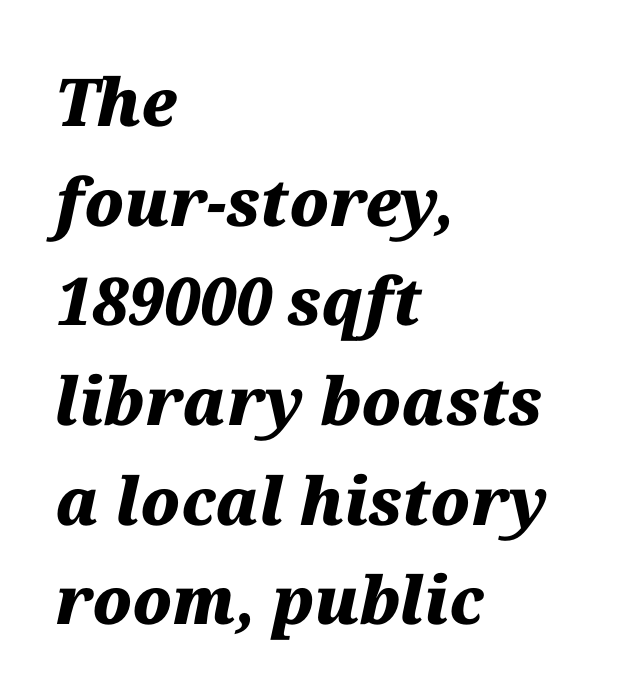
The image shows 66 px heavy type, italic (leaning right); set left-aligned, normal line spacing (1.51x), normal letter spacing, not underlined; medium stroke contrast and a medium x-height.
